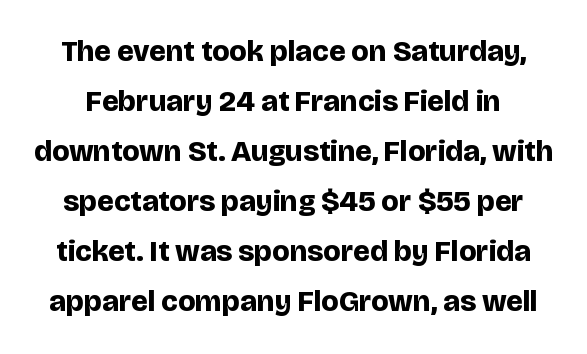
{"serif": "no", "italic": "no", "bold": "yes", "weight": "bold", "width": "normal", "stroke_contrast": "low", "x_height": "large", "monospaced": "no", "underline": "no", "line_spacing": "normal", "line_spacing_ratio": 1.67, "letter_spacing": "normal", "letter_spacing_em": 0.0, "glyph_px": 30}
